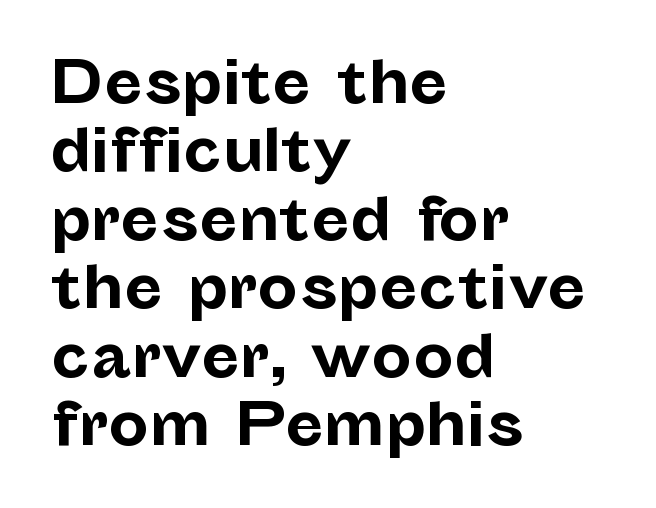
A typesetter would call this proportional, since set widths differ per character. A classic flush-left, rag-right setting is used for this passage. The letters are bold, with thick, heavy strokes. Does the lettering tilt? It doesn't — this is upright. Note: no serifs on the glyphs.
